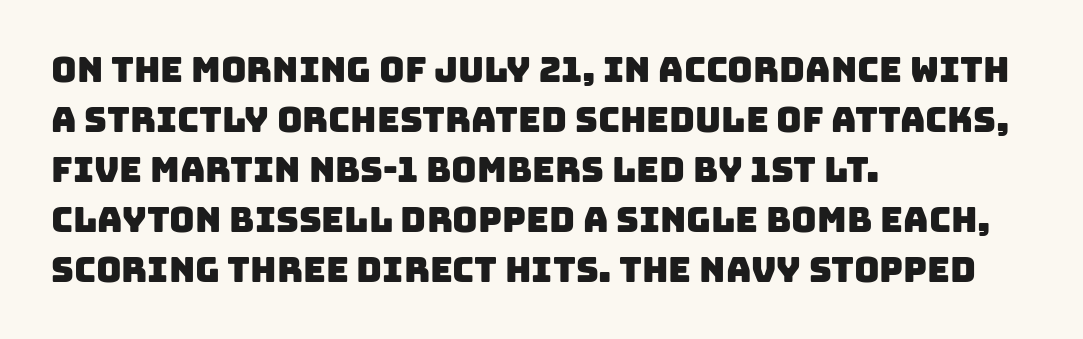
Q: Is the typeface a serif or a sans-serif typeface? A: Sans-serif.
Q: Is the text underlined? A: No.
Q: How is the paragraph aligned? A: Left-aligned.
Q: Is the spacing between letters normal or unusually wide? A: Normal.
Q: Is the spacing between lines tight, normal or loose? A: Normal.
Q: Width (condensed, normal, or wide)? A: Normal.
Q: Stroke contrast? A: Low.
Q: x-height? A: Large.
Q: Monospaced? A: No.
